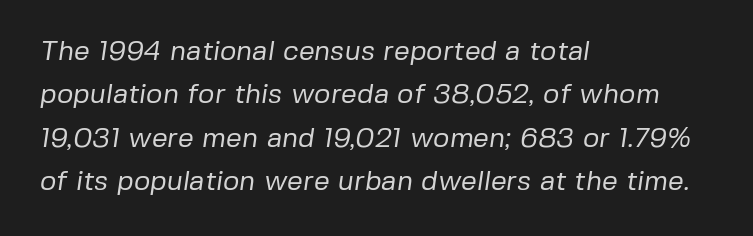
Q: Is the text bold? A: No.
Q: Is the typeface a serif or a sans-serif typeface? A: Sans-serif.
Q: Is the text underlined? A: No.
Q: How is the paragraph aligned? A: Left-aligned.
Q: Is the spacing between letters normal or unusually wide? A: Normal.
Q: Is the spacing between lines tight, normal or loose? A: Normal.
Q: Width (condensed, normal, or wide)? A: Normal.
Q: Stroke contrast? A: Low.
Q: x-height? A: Medium.
Q: Monospaced? A: No.
